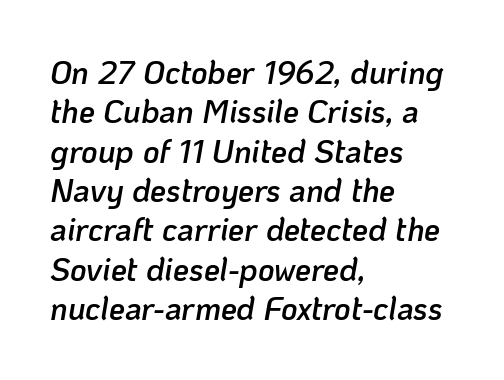
Q: Is the text bold? A: Semi-bold.
Q: Is the text italic (slanted)? A: Yes, it leans right by about 10 degrees.
Q: Is the text underlined? A: No.
Q: How is the paragraph aligned? A: Left-aligned.
Q: Is the spacing between letters normal or unusually wide? A: Normal.
Q: Width (condensed, normal, or wide)? A: Normal.
Q: Stroke contrast? A: Low.
Q: x-height? A: Medium.
Q: Monospaced? A: No.
